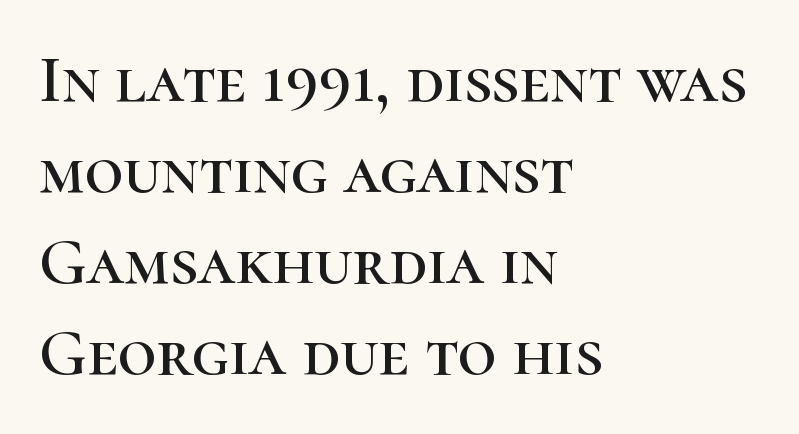
The image shows 67 px serif type, upright; set left-aligned, normal line spacing (1.36x), normal letter spacing, not underlined; high stroke contrast and a medium x-height.
